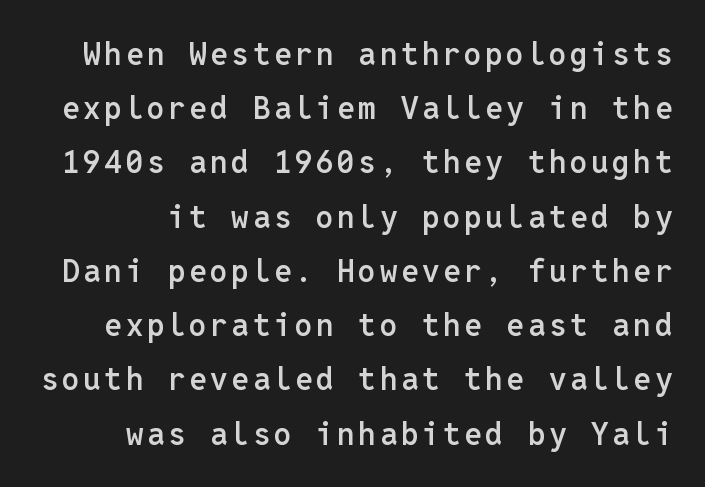
{"serif": "no", "italic": "no", "bold": "semi", "weight": "semibold", "width": "normal", "stroke_contrast": "low", "x_height": "medium", "monospaced": "yes", "underline": "no", "line_spacing_ratio": 1.75, "glyph_px": 31}
